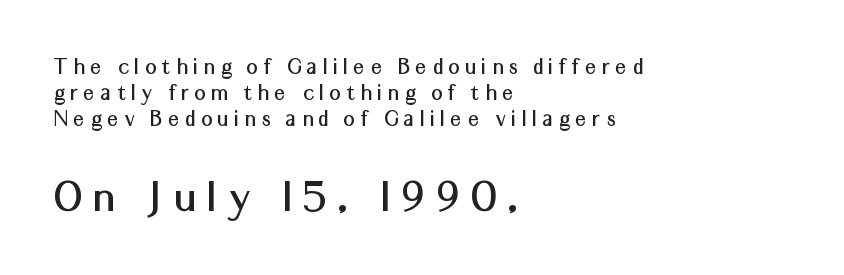
{"serif": "no", "italic": "no", "width": "normal", "stroke_contrast": "medium", "x_height": "medium", "monospaced": "no", "underline": "no", "align": "left", "line_spacing": "tight", "line_spacing_ratio": 1.08, "letter_spacing": "wide", "letter_spacing_em": 0.26, "larger_block": "second", "size_ratio": 2.04, "glyph_px": 49}
